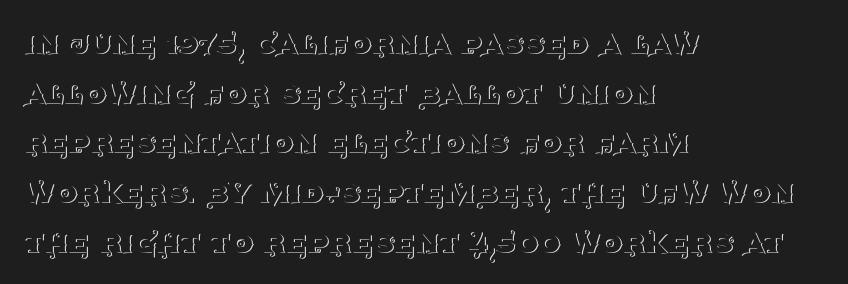
The image shows 36 px thin serif type, upright; set left-aligned, normal line spacing (1.38x), normal letter spacing, not underlined; medium stroke contrast and a large x-height.
